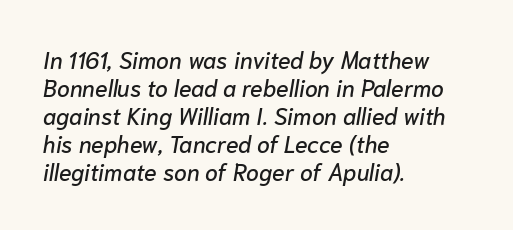
{"italic": "yes", "lean": "right", "slant_degrees": 10, "underline": "no", "align": "left", "line_spacing_ratio": 1.22, "letter_spacing": "normal", "letter_spacing_em": 0.0, "glyph_px": 23}
